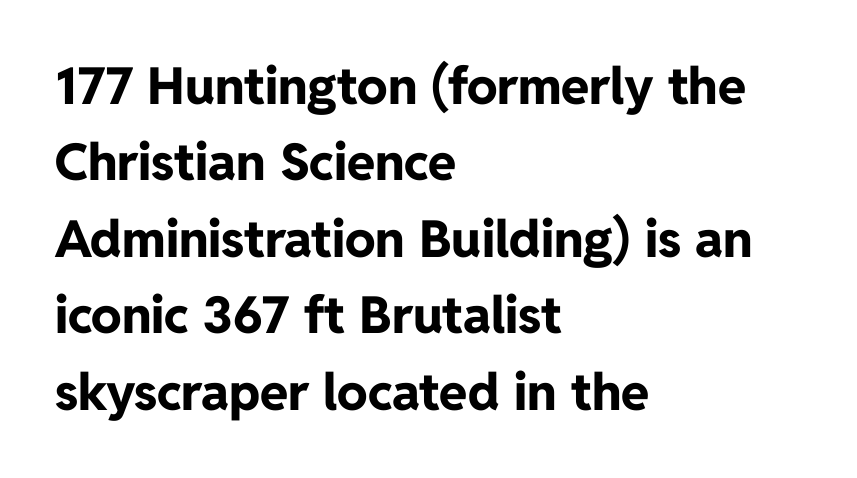
The image shows 51 px bold sans-serif type, upright; set left-aligned, normal line spacing (1.5x), normal letter spacing, not underlined; low stroke contrast and a medium x-height.
